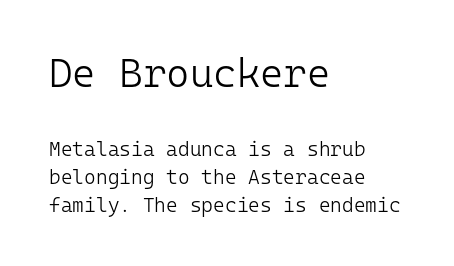
{"serif": "no", "italic": "no", "bold": "no", "weight": "light", "width": "normal", "stroke_contrast": "low", "x_height": "medium", "monospaced": "yes", "underline": "no", "align": "left", "line_spacing": "normal", "line_spacing_ratio": 1.4, "letter_spacing": "normal", "letter_spacing_em": 0.0, "larger_block": "first", "size_ratio": 2.0, "glyph_px": 40}
